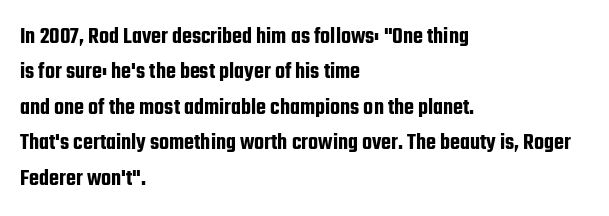
{"italic": "no", "underline": "no", "align": "left", "line_spacing": "normal", "line_spacing_ratio": 1.54, "letter_spacing": "normal", "letter_spacing_em": 0.0, "glyph_px": 23}
